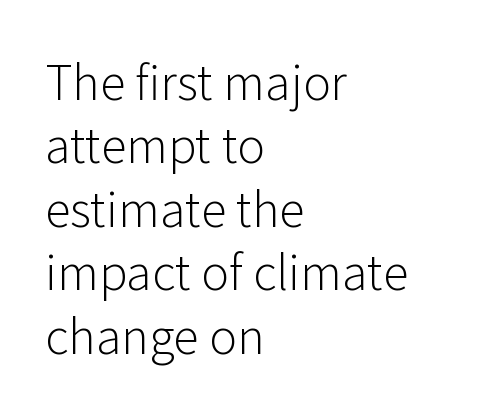
Q: Is the text bold? A: No.
Q: Is the text italic (slanted)? A: No, it is upright.
Q: Is the typeface a serif or a sans-serif typeface? A: Sans-serif.
Q: Is the text underlined? A: No.
Q: How is the paragraph aligned? A: Left-aligned.
Q: Is the spacing between letters normal or unusually wide? A: Normal.
Q: Is the spacing between lines tight, normal or loose? A: Normal.
Q: Width (condensed, normal, or wide)? A: Normal.
Q: Stroke contrast? A: Low.
Q: x-height? A: Medium.
Q: Monospaced? A: No.
